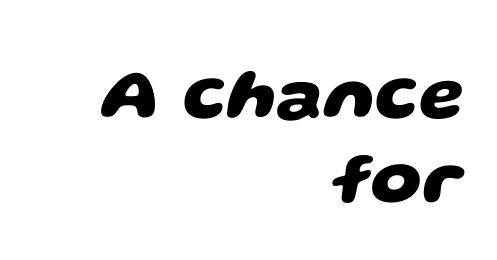
Every letter is thick-stroked: bold, no question. Words float on clear page, feet unadorned. You could call the tracking neutral — neither tight nor loose. Varying glyph widths throughout — classic text-font behaviour.
